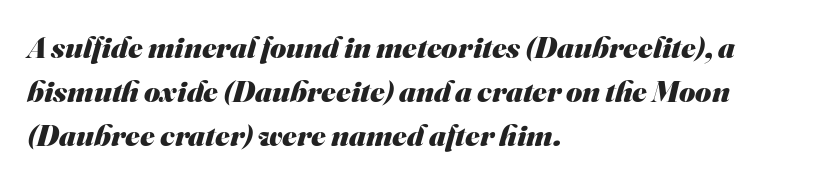
Q: Is the text bold? A: Yes.
Q: Is the typeface a serif or a sans-serif typeface? A: Sans-serif.
Q: Is the text underlined? A: No.
Q: How is the paragraph aligned? A: Left-aligned.
Q: Is the spacing between letters normal or unusually wide? A: Normal.
Q: Is the spacing between lines tight, normal or loose? A: Normal.
Q: Width (condensed, normal, or wide)? A: Normal.
Q: Stroke contrast? A: Medium.
Q: x-height? A: Small.
Q: Monospaced? A: No.
